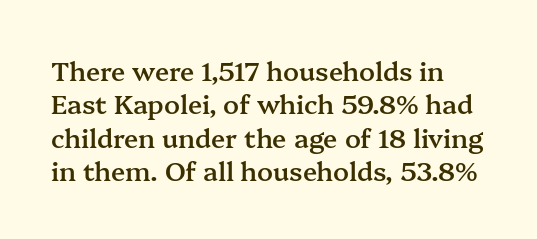
The image shows 26 px text type, upright; set normal line spacing (1.28x), normal letter spacing, not underlined.
